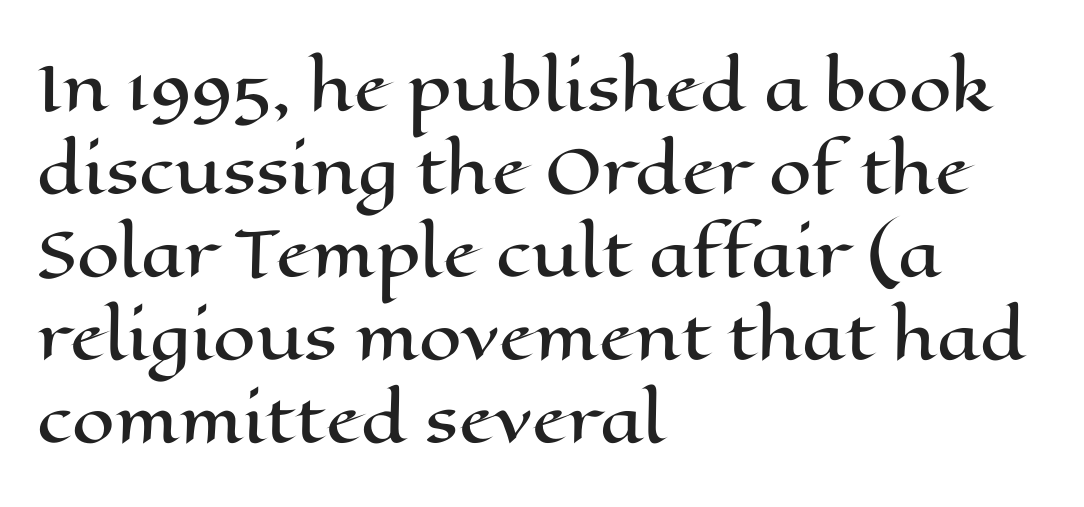
The image shows 61 px wide type, upright; set left-aligned, normal line spacing (1.36x), normal letter spacing, not underlined; high stroke contrast and a medium x-height.
